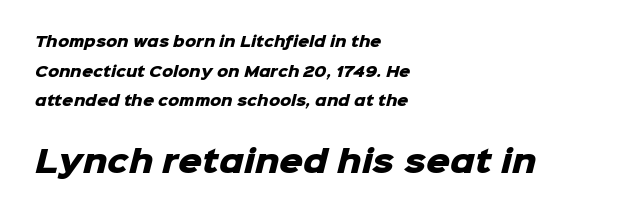
{"serif": "no", "bold": "yes", "weight": "heavy", "width": "normal", "stroke_contrast": "low", "x_height": "medium", "monospaced": "no", "underline": "no", "align": "left", "line_spacing": "loose", "line_spacing_ratio": 2.11, "letter_spacing": "normal", "letter_spacing_em": 0.0, "larger_block": "second", "size_ratio": 2.14, "glyph_px": 30}
